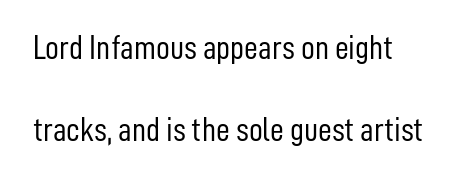
Posture: upright roman. The passage shown is not underscored anywhere. One glance says open: line gaps are wider than usual. A typesetter would call this proportional, since set widths differ per character.
